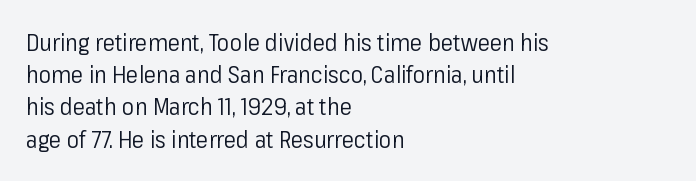
The image shows 23 px text type, upright; set left-aligned, normal line spacing (1.4x), normal letter spacing, not underlined.
